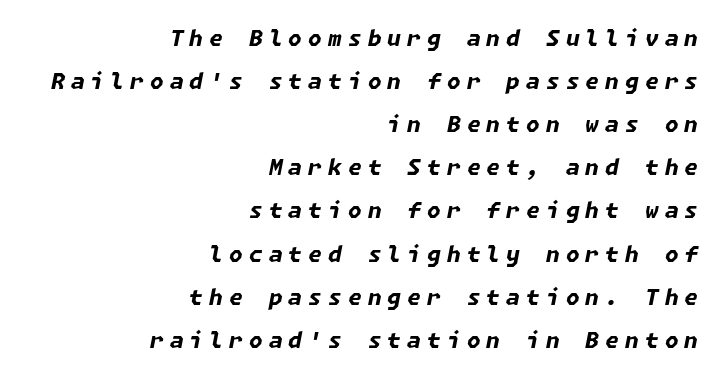
Every letter is thick-stroked: bold, no question. Is the letter spacing exaggerated? Yes — the characters are pushed far apart. How would I describe the line gaps? Wide and relaxed. Line ends are locked; line starts wander. The letters are slanted; this is an italic face.
